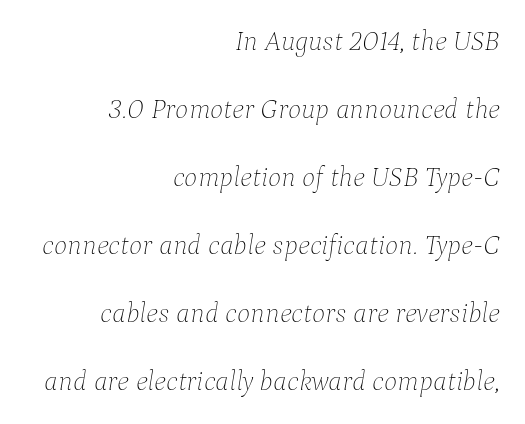
Horizontally, the lines are justified to the trailing edge only. No extra ink here — the face is not bold. Interline gaps are noticeably wide in this sample. Looks like regular typesetting: each glyph gets only the width it needs. The glyphs are unaccompanied by any horizontal stroke below them. Compared with ordinary roman type, these characters are visibly tilted.
